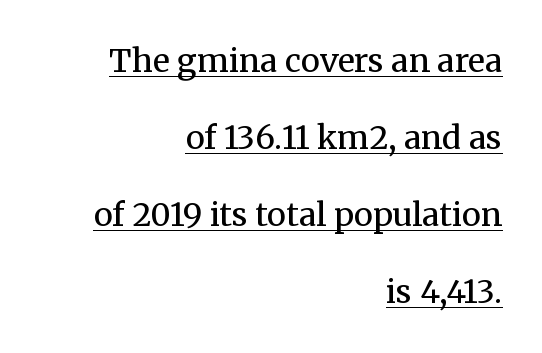
Q: Is the text bold? A: No.
Q: Is the text italic (slanted)? A: No, it is upright.
Q: Is the typeface a serif or a sans-serif typeface? A: Serif.
Q: Is the text underlined? A: Yes.
Q: How is the paragraph aligned? A: Right-aligned.
Q: Is the spacing between letters normal or unusually wide? A: Normal.
Q: Is the spacing between lines tight, normal or loose? A: Loose.
Q: Width (condensed, normal, or wide)? A: Normal.
Q: Stroke contrast? A: Medium.
Q: x-height? A: Medium.
Q: Monospaced? A: No.
